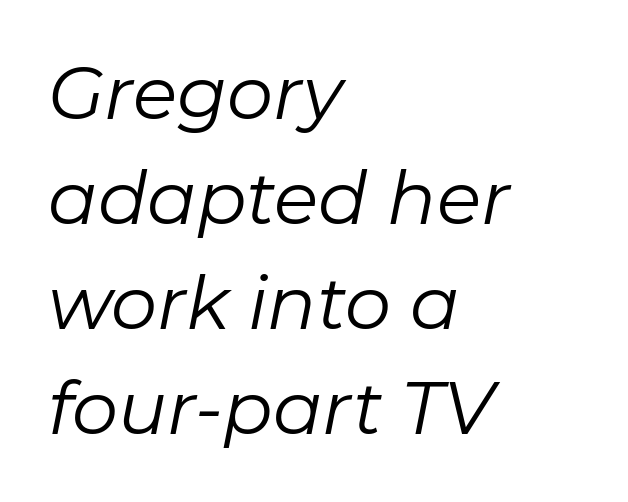
Q: Is the text bold? A: No.
Q: Is the text italic (slanted)? A: Yes, it leans right by about 11 degrees.
Q: Is the text underlined? A: No.
Q: How is the paragraph aligned? A: Left-aligned.
Q: Is the spacing between letters normal or unusually wide? A: Normal.
Q: Is the spacing between lines tight, normal or loose? A: Normal.
Q: Width (condensed, normal, or wide)? A: Normal.
Q: Stroke contrast? A: Low.
Q: x-height? A: Medium.
Q: Monospaced? A: No.
